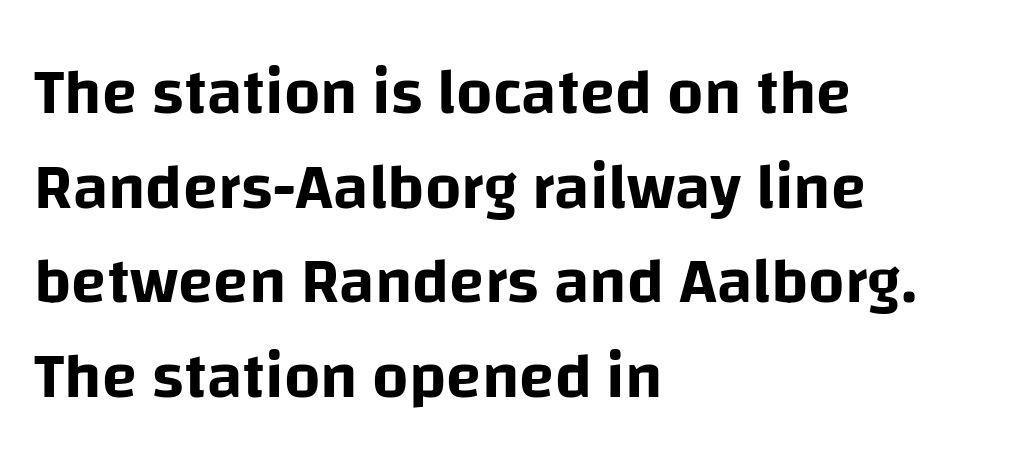
Think of a printed novel: that variable character pitch is what you see here. The designer left line spacing at the default. Each row of text sits above clean, open space. The letters sit at their default tracking, neither squeezed nor spread.
